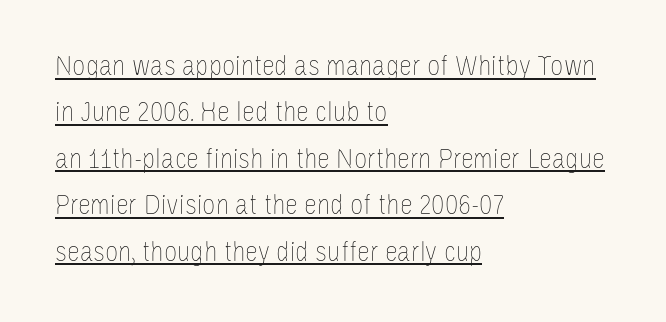
The image shows 29 px thin, condensed type, upright; set left-aligned, normal line spacing (1.6x), normal letter spacing, underlined; low stroke contrast and a large x-height.
